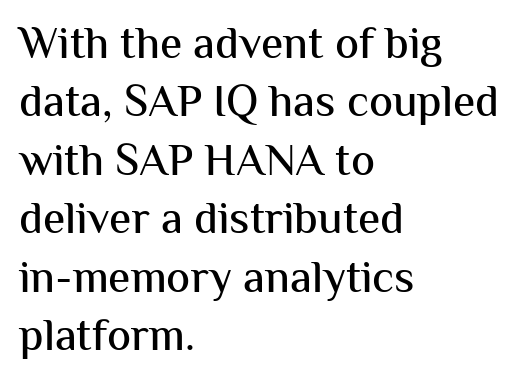
Each letter keeps its own natural width here, so spacing adapts to shape. The face used here is a sans, in the tradition of grotesques and geometrics. Glyph-to-glyph distance matches everyday printed text. Ordinary non-slanted type is in use.
